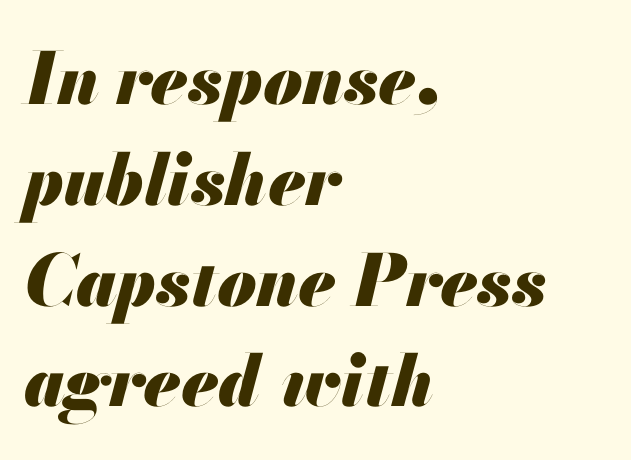
The image shows 71 px heavy type, italic (leaning right); set left-aligned, normal line spacing (1.42x), normal letter spacing, not underlined; medium stroke contrast and a small x-height.
